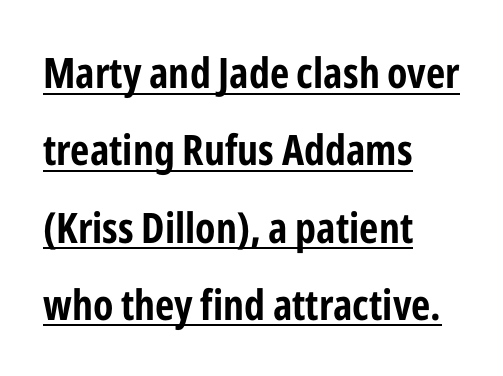
{"serif": "no", "italic": "no", "bold": "yes", "weight": "bold", "width": "condensed", "stroke_contrast": "low", "x_height": "medium", "monospaced": "no", "underline": "yes", "align": "left", "line_spacing_ratio": 1.84, "letter_spacing": "normal", "letter_spacing_em": 0.0, "glyph_px": 42}
